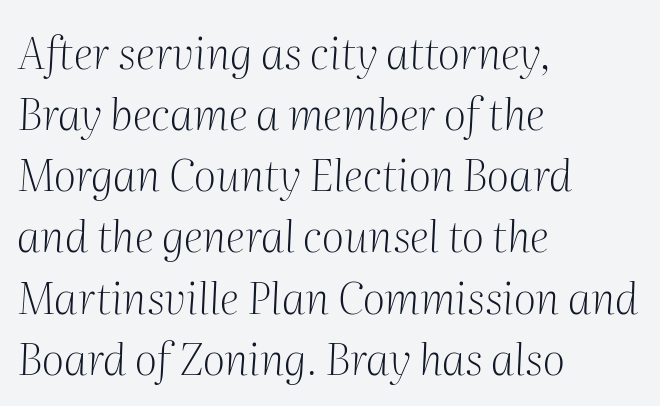
Q: Is the text bold? A: No.
Q: Is the text italic (slanted)? A: Yes, it leans right by about 2 degrees.
Q: Is the typeface a serif or a sans-serif typeface? A: Serif.
Q: Is the text underlined? A: No.
Q: How is the paragraph aligned? A: Left-aligned.
Q: Is the spacing between letters normal or unusually wide? A: Normal.
Q: Is the spacing between lines tight, normal or loose? A: Normal.
Q: Width (condensed, normal, or wide)? A: Normal.
Q: Stroke contrast? A: Medium.
Q: x-height? A: Medium.
Q: Monospaced? A: No.
